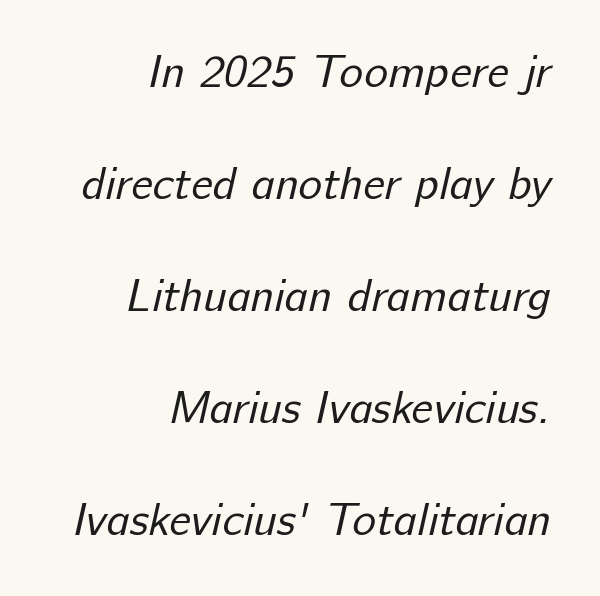
{"serif": "no", "bold": "no", "weight": "regular", "width": "normal", "stroke_contrast": "low", "x_height": "medium", "monospaced": "no", "underline": "no", "align": "right", "line_spacing": "loose", "line_spacing_ratio": 2.49, "letter_spacing": "normal", "letter_spacing_em": 0.0, "glyph_px": 45}
